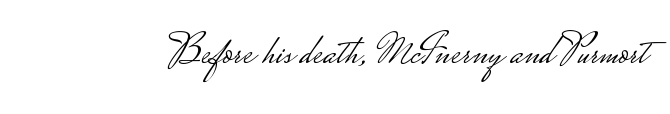
Q: Is the text bold? A: No.
Q: Is the text italic (slanted)? A: Yes.
Q: Is the typeface a serif or a sans-serif typeface? A: Sans-serif.
Q: Is the text underlined? A: No.
Q: Is the spacing between letters normal or unusually wide? A: Normal.
Q: Width (condensed, normal, or wide)? A: Wide.
Q: Stroke contrast? A: Low.
Q: Monospaced? A: No.
